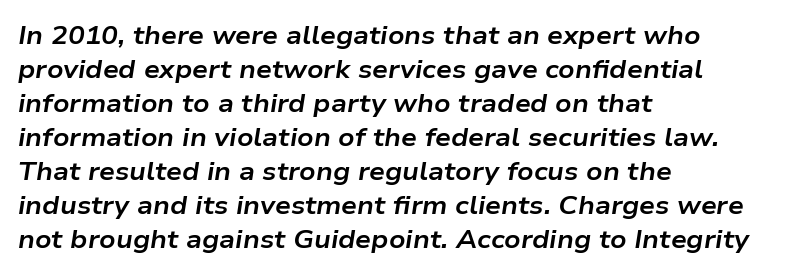
{"italic": "yes", "lean": "right", "slant_degrees": 9, "bold": "yes", "underline": "no", "align": "left", "line_spacing": "normal", "line_spacing_ratio": 1.36, "letter_spacing": "normal", "letter_spacing_em": 0.0, "glyph_px": 25}
